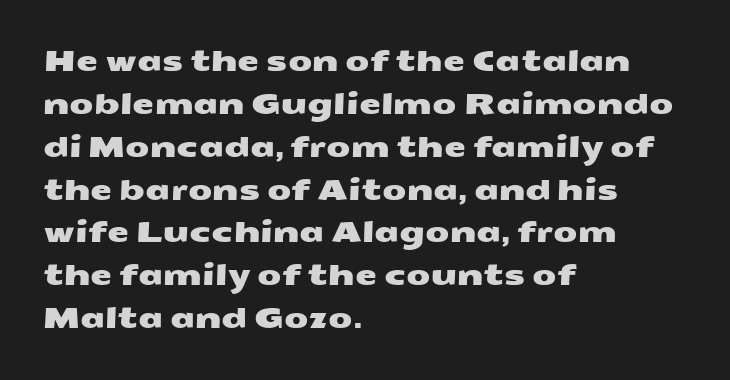
The type is set solid horizontally, with unmodified tracking. The rendering uses natural spacing where letterforms have individual widths. Rule under the text: the space is simply empty. Typeset ragged right — the left edge is the straight one.
